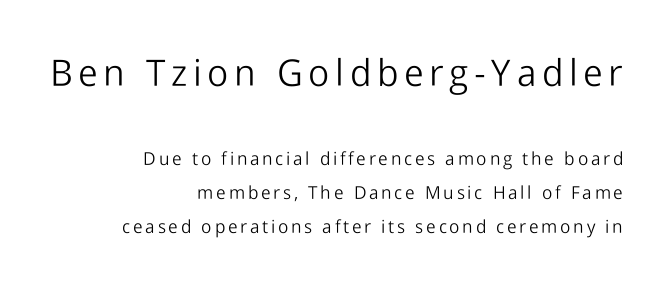
The image shows 37 px light sans-serif type, upright; set right-aligned, line spacing 1.88x, not underlined; the first (top) block is 2.06x larger; low stroke contrast and a medium x-height.
